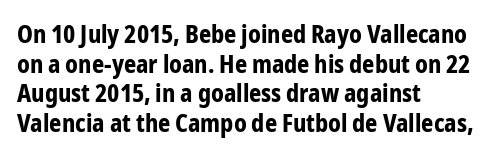
{"italic": "no", "bold": "yes", "underline": "no", "align": "left", "line_spacing_ratio": 1.23, "letter_spacing": "normal", "letter_spacing_em": 0.0, "glyph_px": 24}
